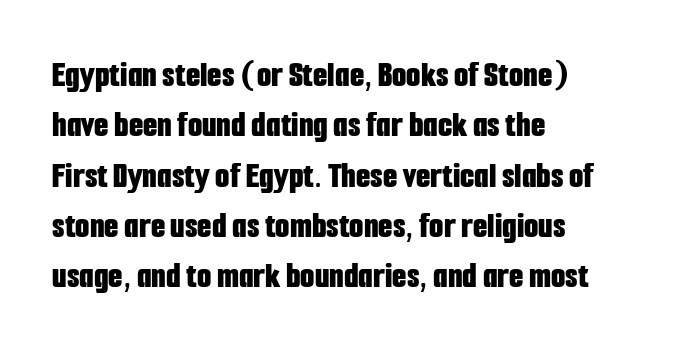
{"serif": "no", "italic": "no", "bold": "yes", "weight": "bold", "width": "condensed", "stroke_contrast": "low", "x_height": "medium", "monospaced": "no", "underline": "no", "align": "left", "line_spacing": "normal", "line_spacing_ratio": 1.36, "letter_spacing": "normal", "letter_spacing_em": 0.0, "glyph_px": 37}
